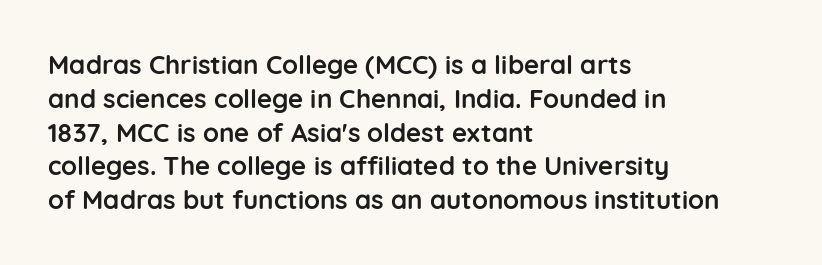
The image shows 26 px bold type, upright; set left-aligned, normal line spacing (1.3x), normal letter spacing, not underlined.
